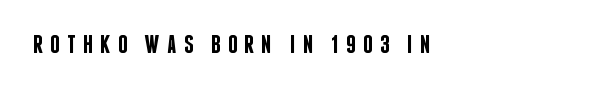
Substantial extra tracking has been applied to these lines. The letters stand straight up with perfectly vertical stems. These lines carry some extra weight — a demibold, not a full bold. Line beginnings align vertically; line endings do not.
